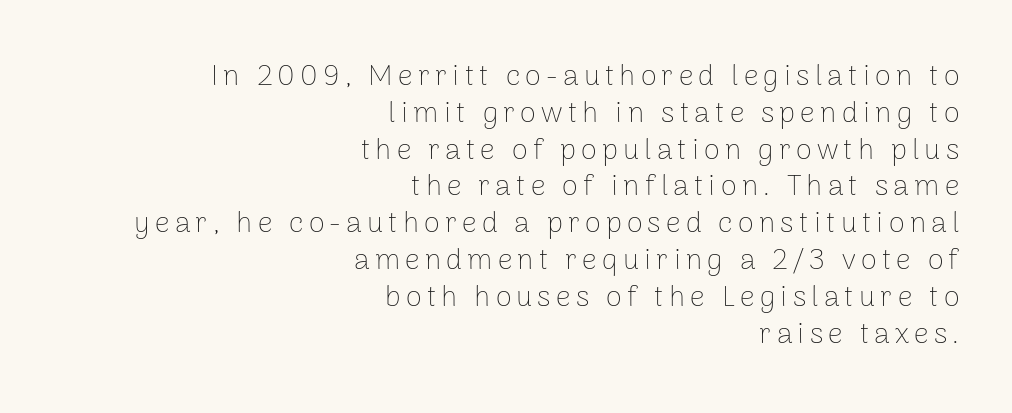
Q: Is the text bold? A: No.
Q: Is the text italic (slanted)? A: No, it is upright.
Q: Is the typeface a serif or a sans-serif typeface? A: Sans-serif.
Q: Is the text underlined? A: No.
Q: How is the paragraph aligned? A: Right-aligned.
Q: Is the spacing between lines tight, normal or loose? A: Normal.
Q: Width (condensed, normal, or wide)? A: Normal.
Q: Stroke contrast? A: Low.
Q: x-height? A: Medium.
Q: Monospaced? A: No.
